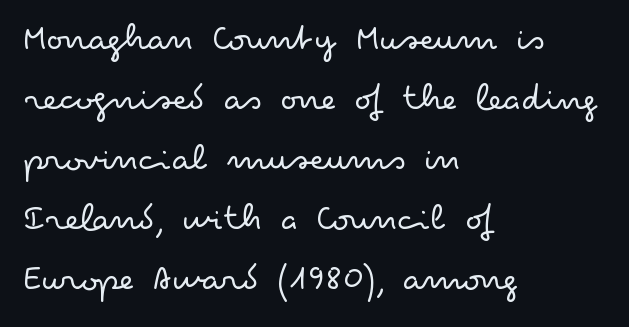
Note the varied advance widths — an 'i' is clearly narrower than an 'm'. A light-to-regular cut is what we see here. Vertical spacing — default. The font's upright variant was chosen for this text. Line starts are locked; line ends wander.
